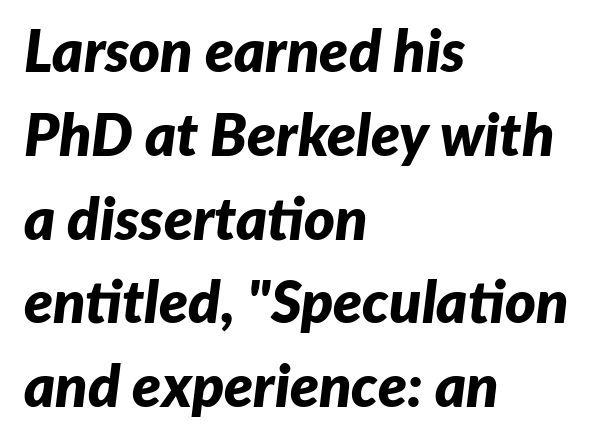
The image shows 59 px bold type, italic (leaning right); set left-aligned, normal line spacing (1.42x), normal letter spacing, not underlined; low stroke contrast and a medium x-height.
